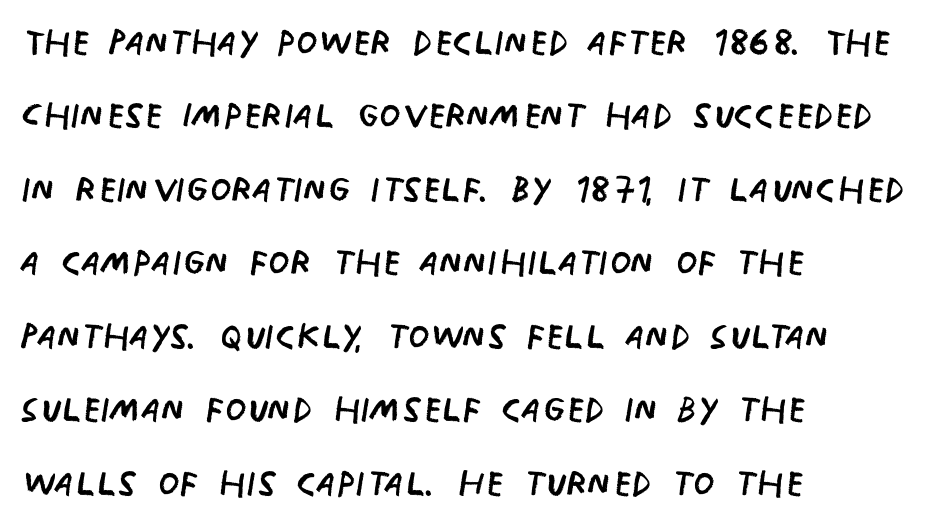
{"serif": "no", "bold": "no", "weight": "regular", "width": "condensed", "stroke_contrast": "low", "x_height": "large", "monospaced": "no", "underline": "no", "align": "left", "line_spacing": "normal", "line_spacing_ratio": 1.5, "letter_spacing": "normal", "letter_spacing_em": 0.0, "glyph_px": 49}
